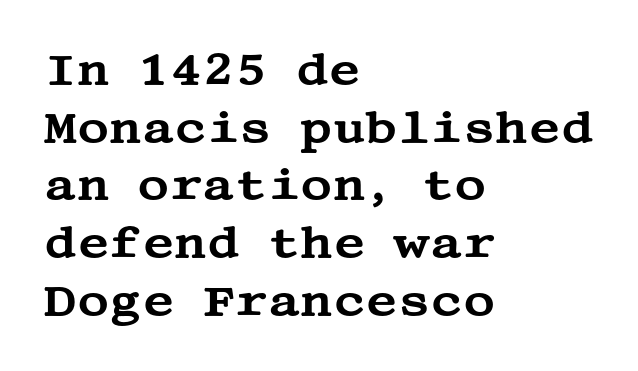
The image shows 44 px wide serif type, upright; set left-aligned, normal line spacing (1.31x), normal letter spacing, not underlined; medium stroke contrast and a large x-height.
